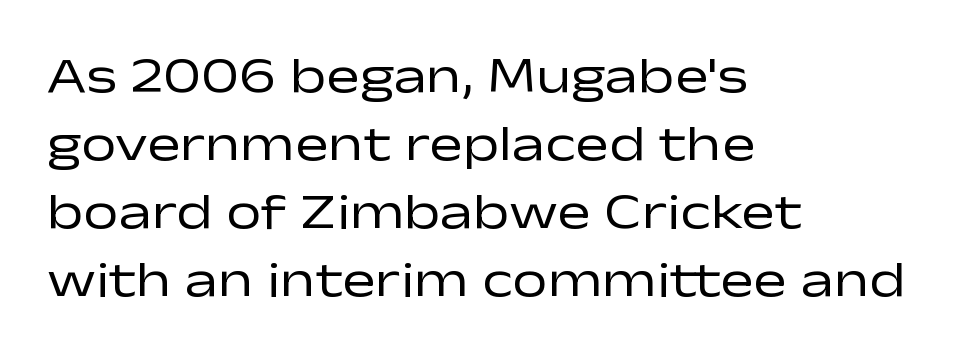
Q: Is the text bold? A: No.
Q: Is the text italic (slanted)? A: No, it is upright.
Q: Is the typeface a serif or a sans-serif typeface? A: Sans-serif.
Q: Is the text underlined? A: No.
Q: How is the paragraph aligned? A: Left-aligned.
Q: Is the spacing between letters normal or unusually wide? A: Normal.
Q: Is the spacing between lines tight, normal or loose? A: Normal.
Q: Width (condensed, normal, or wide)? A: Wide.
Q: Stroke contrast? A: Low.
Q: x-height? A: Medium.
Q: Monospaced? A: No.
